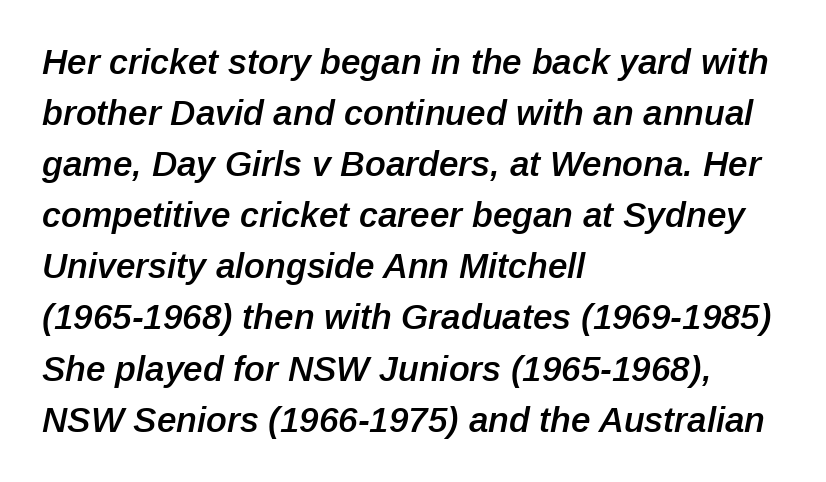
{"italic": "yes", "lean": "right", "slant_degrees": 12, "bold": "semi", "weight": "semibold", "width": "normal", "stroke_contrast": "low", "x_height": "medium", "monospaced": "no", "underline": "no", "align": "left", "line_spacing": "normal", "line_spacing_ratio": 1.46, "letter_spacing": "normal", "letter_spacing_em": 0.0, "glyph_px": 35}
